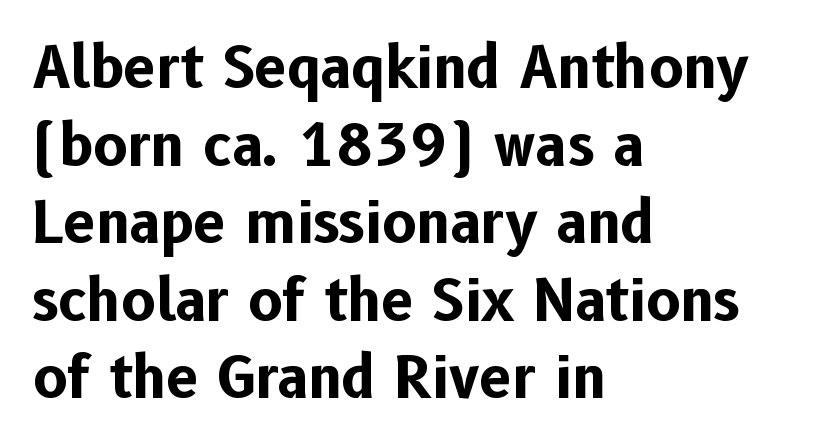
{"serif": "no", "italic": "no", "bold": "yes", "weight": "bold", "width": "normal", "stroke_contrast": "low", "x_height": "medium", "monospaced": "no", "underline": "no", "align": "left", "line_spacing": "normal", "line_spacing_ratio": 1.36, "letter_spacing": "normal", "letter_spacing_em": 0.0, "glyph_px": 57}
